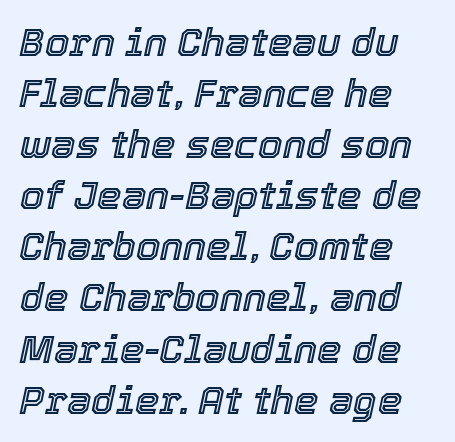
{"italic": "yes", "lean": "right", "slant_degrees": 12, "width": "normal", "x_height": "medium", "monospaced": "no", "underline": "no", "align": "left", "line_spacing": "normal", "line_spacing_ratio": 1.31, "letter_spacing": "normal", "letter_spacing_em": 0.0, "glyph_px": 39}
